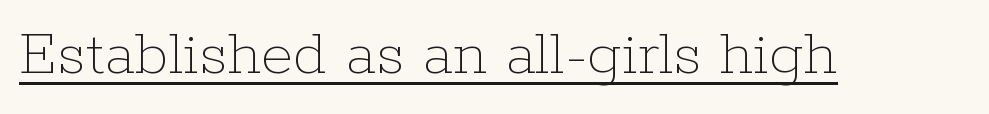
{"italic": "no", "bold": "no", "weight": "thin", "width": "normal", "stroke_contrast": "low", "x_height": "medium", "monospaced": "no", "underline": "yes", "letter_spacing": "normal", "letter_spacing_em": 0.0, "glyph_px": 66}
